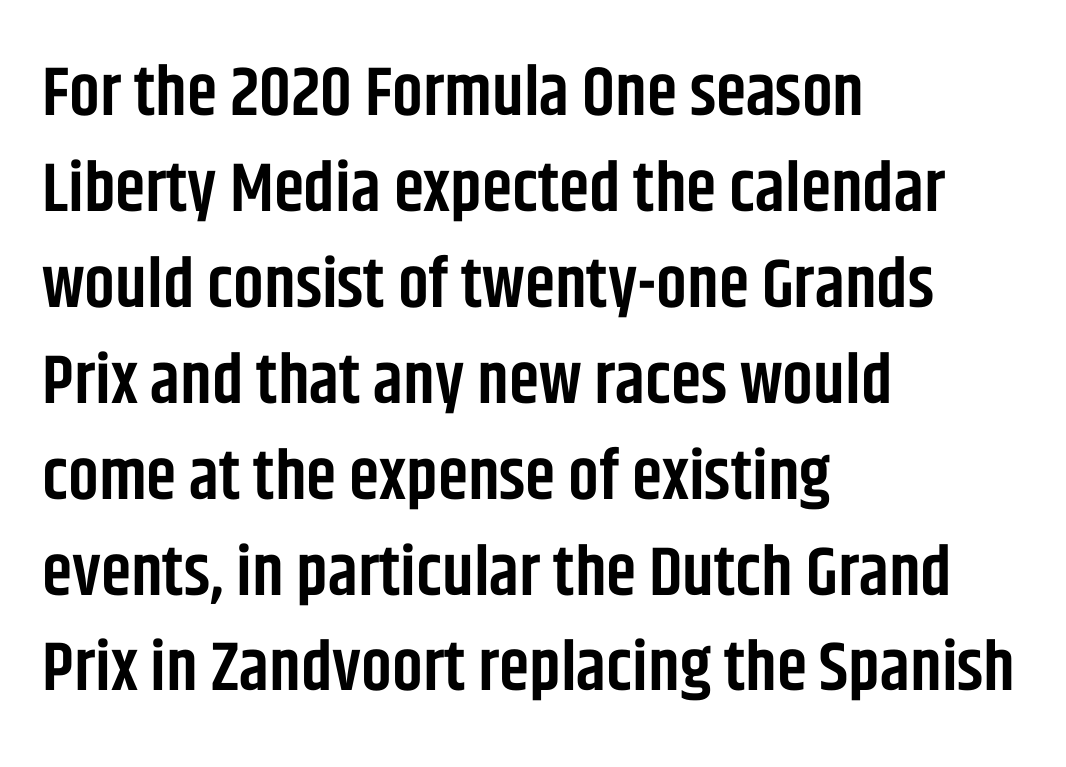
{"serif": "no", "italic": "no", "bold": "semi", "weight": "semibold", "width": "condensed", "stroke_contrast": "low", "x_height": "large", "monospaced": "no", "underline": "no", "align": "left", "line_spacing": "normal", "line_spacing_ratio": 1.39, "letter_spacing": "normal", "letter_spacing_em": 0.0, "glyph_px": 69}
